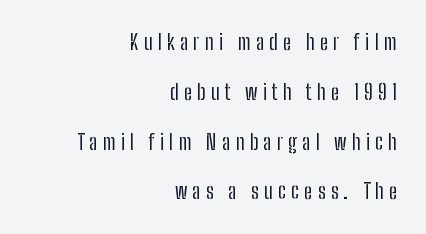
The image shows 21 px text type, upright; set right-aligned, loose line spacing (2.37x), unusually wide letter spacing (+0.25 em), not underlined.
